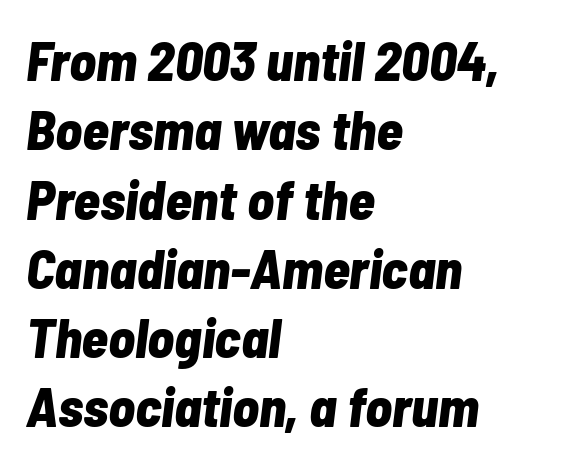
The image shows 55 px bold, condensed type, italic (leaning right); set left-aligned, normal line spacing (1.26x), normal letter spacing, not underlined; low stroke contrast and a medium x-height.
